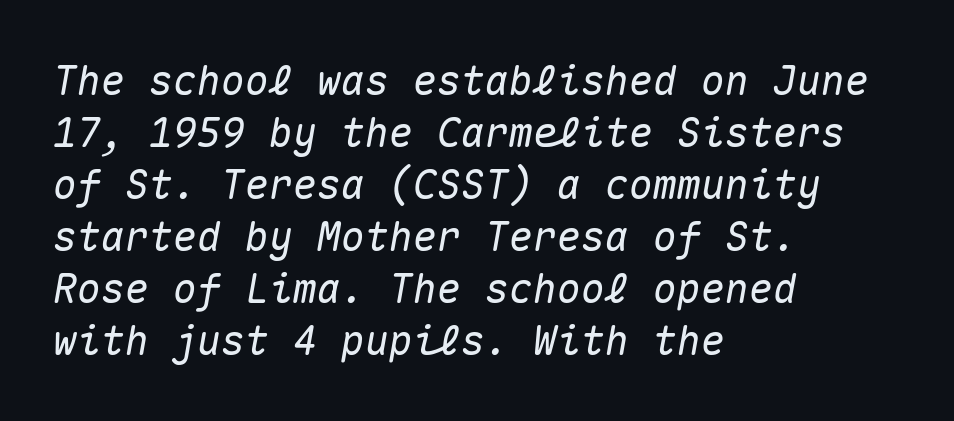
{"italic": "yes", "lean": "right", "slant_degrees": 10, "width": "normal", "stroke_contrast": "medium", "x_height": "medium", "monospaced": "yes", "underline": "no", "align": "left", "line_spacing": "normal", "line_spacing_ratio": 1.3, "letter_spacing": "normal", "letter_spacing_em": 0.0, "glyph_px": 40}
